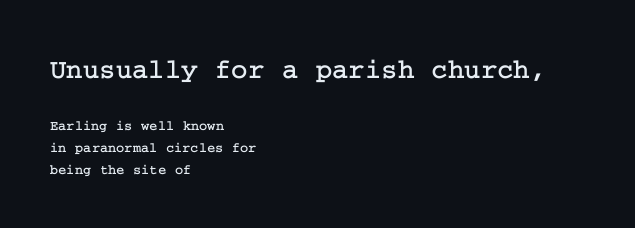
{"serif": "yes", "italic": "no", "width": "normal", "stroke_contrast": "low", "x_height": "medium", "underline": "no", "align": "left", "line_spacing": "normal", "line_spacing_ratio": 1.56, "letter_spacing": "normal", "letter_spacing_em": 0.0, "larger_block": "first", "size_ratio": 2.0, "glyph_px": 28}
